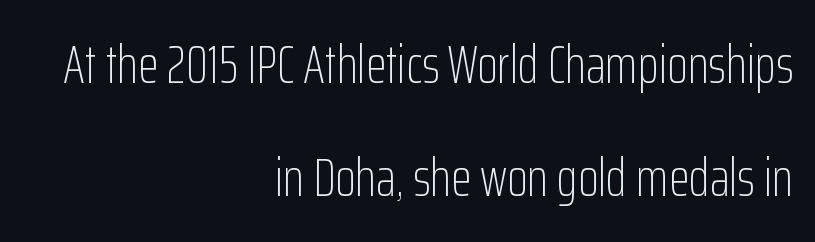
Classification — sans serif. Horizontal bands of white between lines are thick stripes. Underlining? Definitely not there. Note the varied advance widths — an 'i' is clearly narrower than an 'm'.
